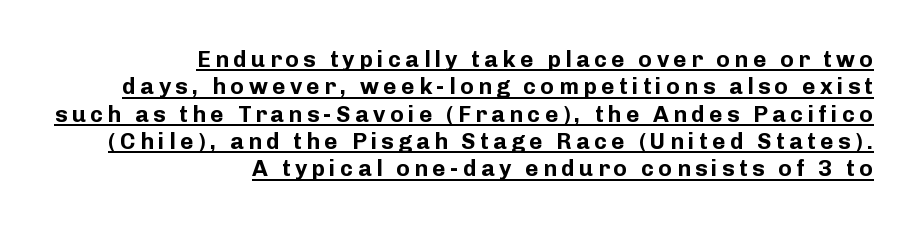
{"italic": "no", "bold": "yes", "underline": "yes", "align": "right", "line_spacing_ratio": 1.19, "glyph_px": 23}
